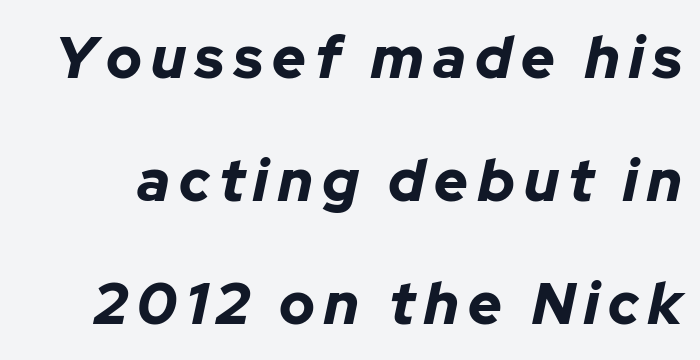
The strip under each line holds only bare page. This sample has the flowing, uneven cadence of proportional lettering. Interline gaps are noticeably wide in this sample. Rendered with sloped, italic letterforms. Look at the stroke-to-counter ratio: heavy, a bold.
